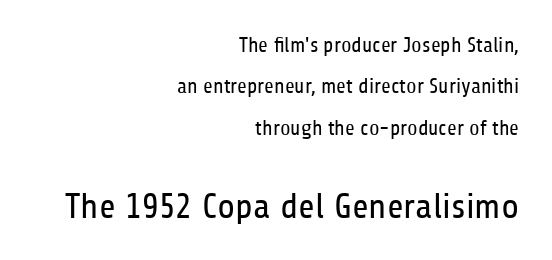
{"serif": "no", "italic": "no", "bold": "no", "weight": "regular", "width": "condensed", "stroke_contrast": "low", "x_height": "medium", "monospaced": "no", "underline": "no", "align": "right", "line_spacing": "loose", "line_spacing_ratio": 1.97, "letter_spacing": "normal", "letter_spacing_em": 0.0, "larger_block": "second", "size_ratio": 1.71, "glyph_px": 36}
